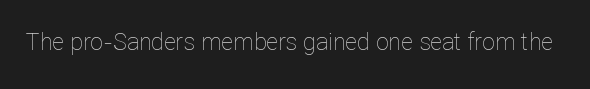
{"italic": "no", "bold": "no", "underline": "no", "letter_spacing": "normal", "letter_spacing_em": 0.0, "glyph_px": 23}
